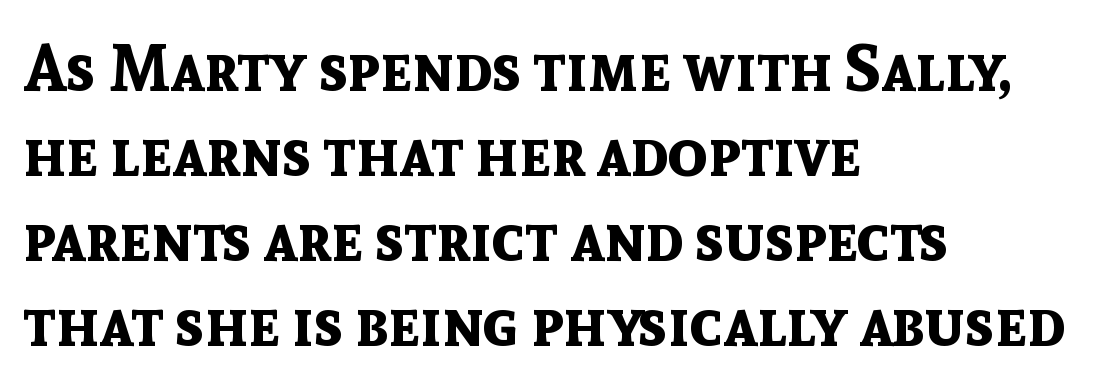
The image shows 65 px bold sans-serif type, upright; set left-aligned, normal line spacing (1.31x), normal letter spacing, not underlined; a medium x-height.
